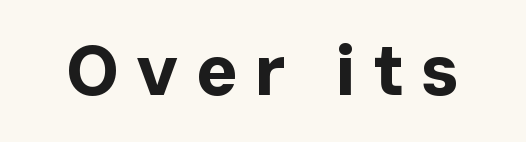
Is this a fixed-width face? No — the glyphs have proportional, varying widths. Rendered with straight, roman letterforms. The gap between lines stays unmarked. Thick stems and heavy bowls — unmistakably bold.
